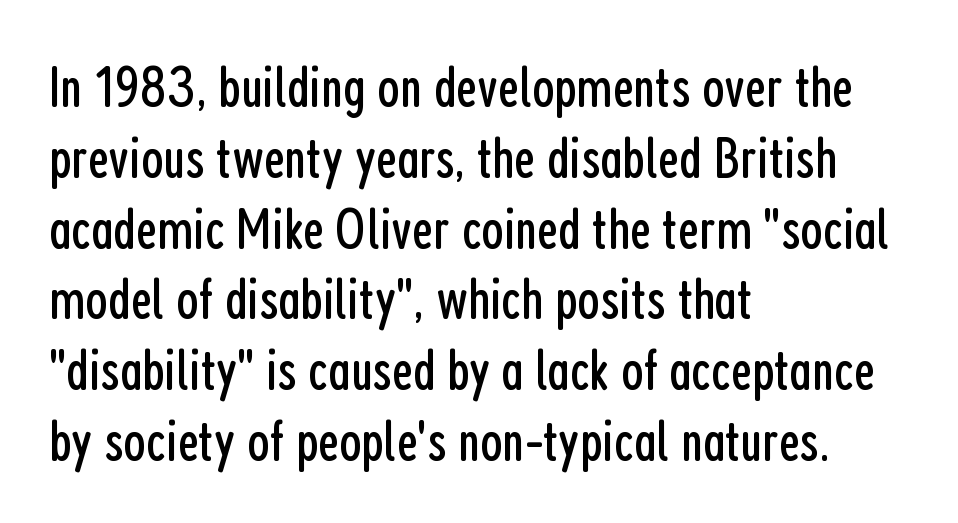
The image shows 58 px regular-weight, condensed sans-serif type, upright; set left-aligned, line spacing 1.22x, normal letter spacing, not underlined; low stroke contrast and a medium x-height.
